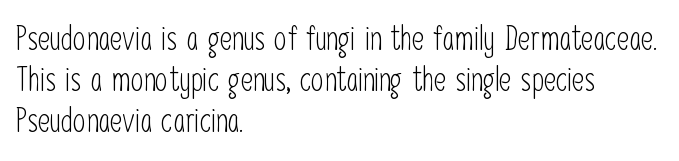
{"serif": "no", "italic": "no", "bold": "no", "weight": "light", "width": "condensed", "stroke_contrast": "low", "x_height": "medium", "monospaced": "no", "underline": "no", "align": "left", "line_spacing": "normal", "line_spacing_ratio": 1.25, "letter_spacing": "normal", "letter_spacing_em": 0.0, "glyph_px": 33}
